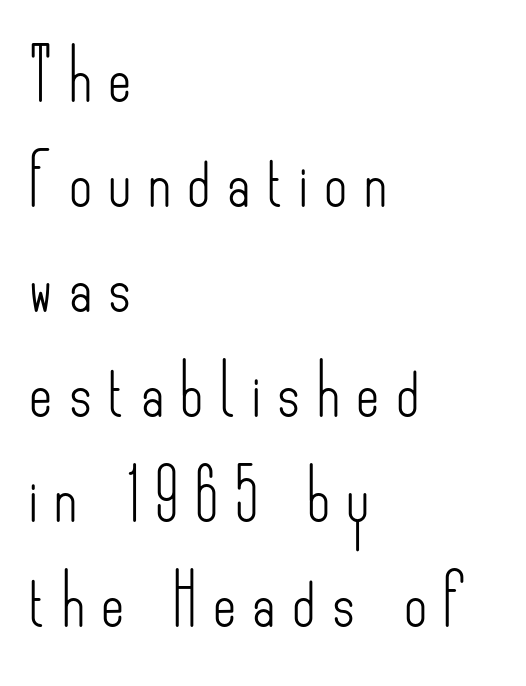
{"serif": "no", "italic": "no", "bold": "no", "weight": "light", "width": "condensed", "stroke_contrast": "low", "x_height": "small", "monospaced": "no", "underline": "no", "align": "left", "line_spacing": "loose", "line_spacing_ratio": 2.1, "letter_spacing": "wide", "letter_spacing_em": 0.33, "glyph_px": 50}
